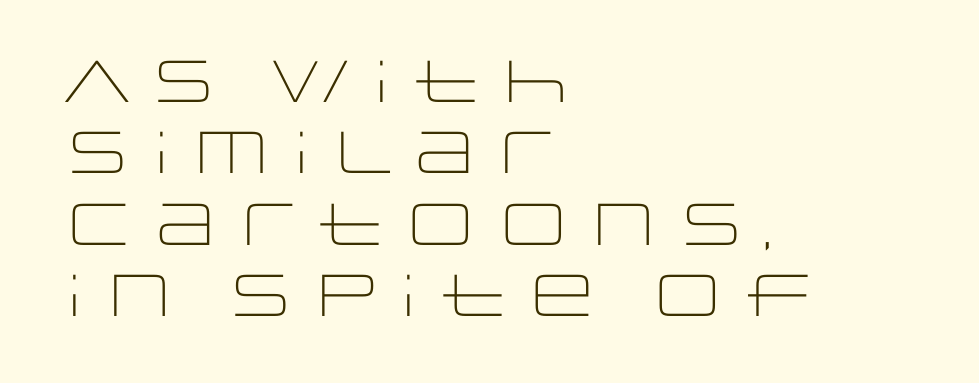
{"serif": "no", "italic": "no", "bold": "no", "weight": "light", "width": "wide", "stroke_contrast": "low", "x_height": "large", "monospaced": "no", "underline": "no", "align": "left", "line_spacing_ratio": 1.21, "letter_spacing": "normal", "letter_spacing_em": 0.0, "glyph_px": 59}
